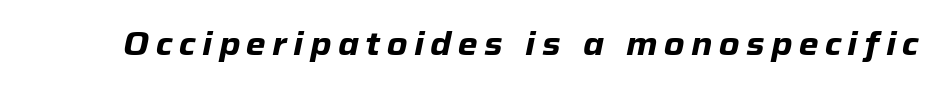
{"italic": "yes", "lean": "right", "slant_degrees": 12, "bold": "yes", "weight": "heavy", "width": "normal", "stroke_contrast": "low", "x_height": "medium", "monospaced": "no", "underline": "no", "letter_spacing": "wide", "letter_spacing_em": 0.2, "glyph_px": 32}
